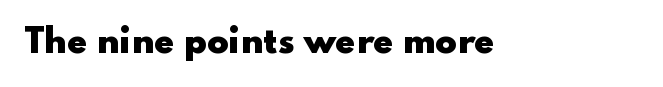
Clear beneath every line of the passage. The lettering holds an erect, upright posture throughout. Here the designer chose a conventional face with non-uniform glyph widths. Observe the ordinary spacing: letters are neighbours, not strangers. The characters display no serif detailing; their extremities are plain.
